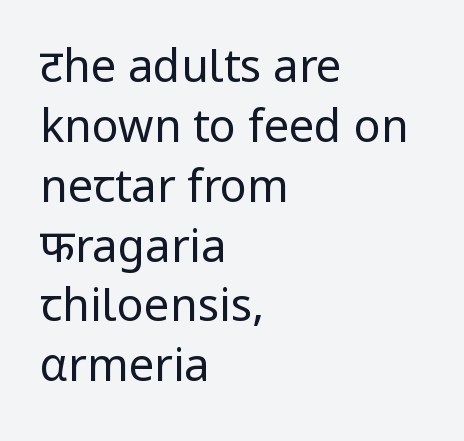
The image shows 45 px regular-weight sans-serif type, upright; set left-aligned, normal line spacing (1.33x), normal letter spacing, not underlined; low stroke contrast and a medium x-height.
